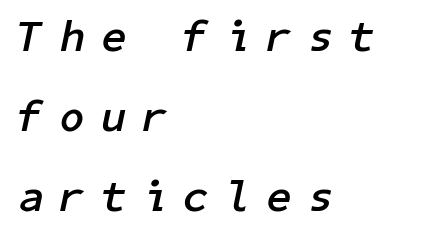
Q: Is the text bold? A: Yes.
Q: Is the text italic (slanted)? A: Yes, it leans right by about 11 degrees.
Q: Is the text underlined? A: No.
Q: How is the paragraph aligned? A: Left-aligned.
Q: Is the spacing between letters normal or unusually wide? A: Unusually wide.
Q: Width (condensed, normal, or wide)? A: Normal.
Q: Stroke contrast? A: Low.
Q: x-height? A: Medium.
